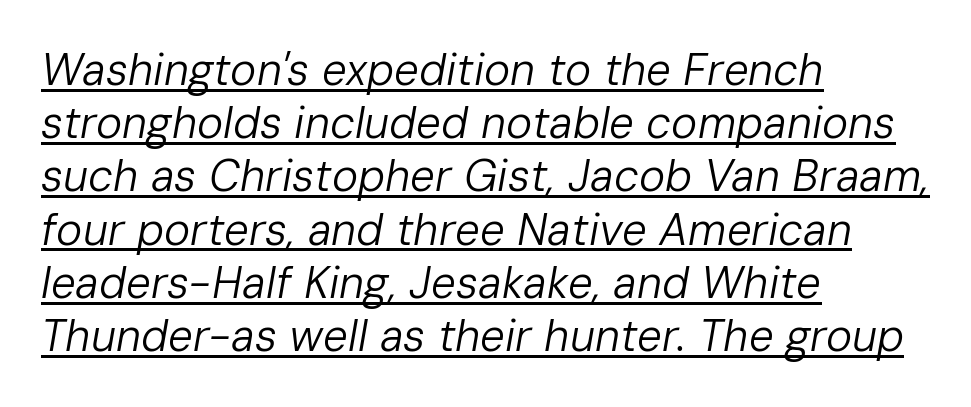
Q: Is the text bold? A: No.
Q: Is the text italic (slanted)? A: Yes, it leans right by about 10 degrees.
Q: Is the text underlined? A: Yes.
Q: How is the paragraph aligned? A: Left-aligned.
Q: Is the spacing between letters normal or unusually wide? A: Normal.
Q: Width (condensed, normal, or wide)? A: Normal.
Q: Stroke contrast? A: Low.
Q: x-height? A: Medium.
Q: Monospaced? A: No.
